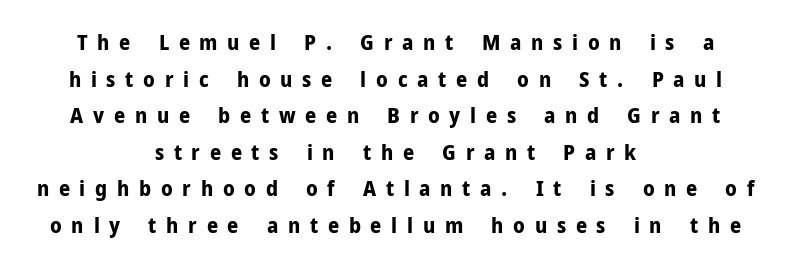
Q: Is the text bold? A: Yes.
Q: Is the text italic (slanted)? A: No, it is upright.
Q: Is the text underlined? A: No.
Q: How is the paragraph aligned? A: Centered.
Q: Is the spacing between letters normal or unusually wide? A: Unusually wide.
Q: Is the spacing between lines tight, normal or loose? A: Normal.
